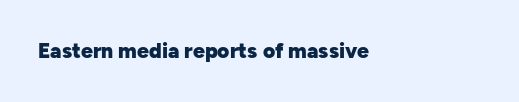
Q: Is the text bold? A: Yes.
Q: Is the text italic (slanted)? A: No, it is upright.
Q: Is the text underlined? A: No.
Q: How is the paragraph aligned? A: Left-aligned.
Q: Is the spacing between letters normal or unusually wide? A: Normal.
